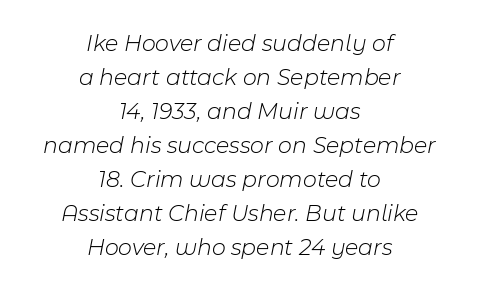
The gaps between neighbouring characters are ordinary and unremarkable. This sample keeps an unexceptional amount of space between lines. Letters rest on an invisible, unmarked baseline. The typesetting does not lean heavy: it is not bold. Observe the lean: these are italic letterforms. A student would call this center alignment; a typographer would say set centered.
